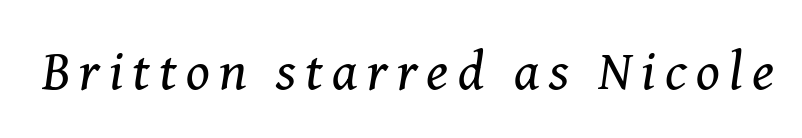
Spacing verdict: proportional, widths tailored to each character. On a weight scale, this lands at 450 or below. Is this a sans? No — the strokes have serifs. Style check: oblique. Words float on clear page, feet unadorned.
